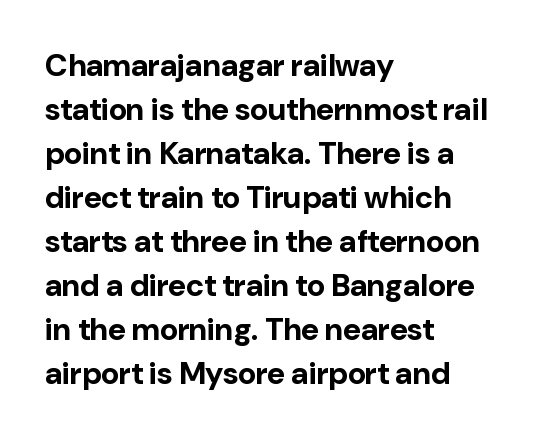
It's the straight-up-and-down kind of type. Character widths vary here, with narrow letters taking less room than wide ones. Type style note: lacks serifs. Summary of vertical rhythm: regular, with standard interline spacing. The letterforms sit shoulder to shoulder at normal distance.
